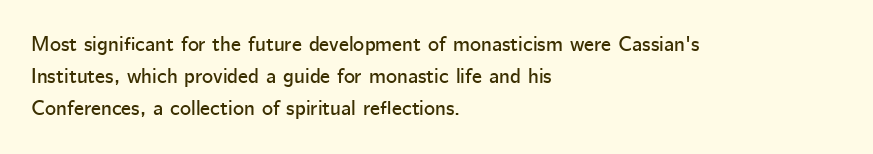
Spacing between characters is what you'd get straight out of the box. This sample is left-justified, so line endings fall wherever the words run out. Has an underline been added? It has not. Evenly set lines give the paragraph a standard silhouette. You can tell it's not italic because the verticals are truly vertical.
